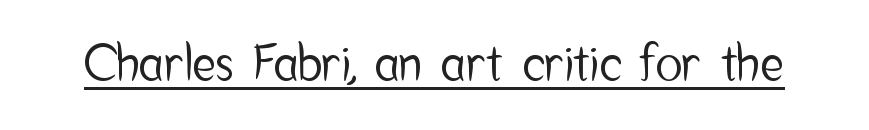
Quick note: not italic, upright. The rendering uses the underline text-decoration. No extra tracking has been applied to these lines. The letters advance in unequal steps, a hallmark of proportional type.
